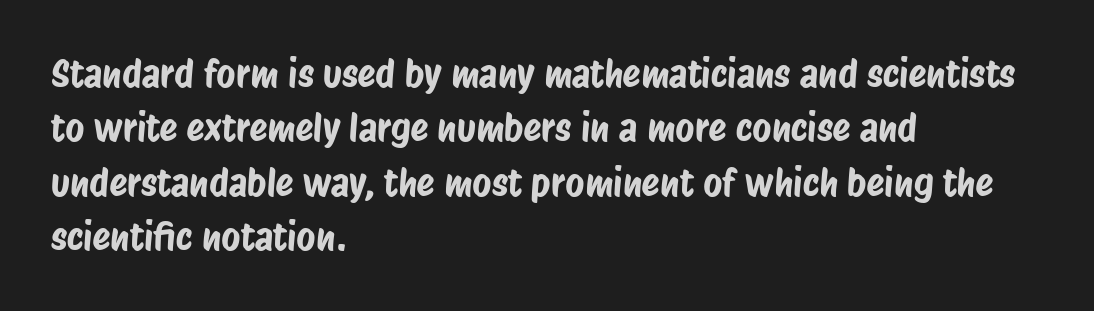
Reading down the column, the eye jumps a familiar distance to each next line. In terms of letterspacing, this is plain default setting. Leftover space on each line is placed entirely after the last word. The characters display no serif detailing; their extremities are plain. Clear beneath every line of the passage.
